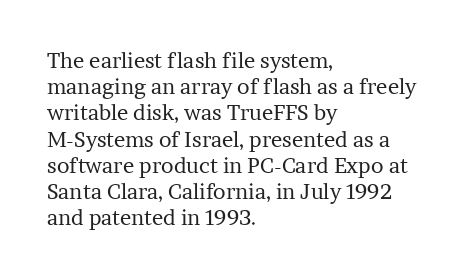
Does extra space separate the letters? No, they use regular spacing. Layout note: lines flush left. The area under the type is left untouched. This reads as an unemphasized weight, regular at the heaviest. This is roman type, the default non-slanted kind. Vertical spacing — default.
